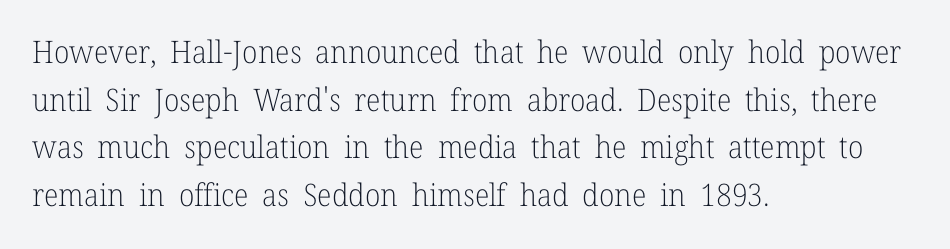
The letterforms sit shoulder to shoulder at normal distance. Stems and bowls with no extra thickness — not bold. No italicization has been applied; the sample stays upright. The vertical gap from one line to the next is medium. Letterform terminals end in serifs throughout the passage. Letters rest on an invisible, unmarked baseline.
